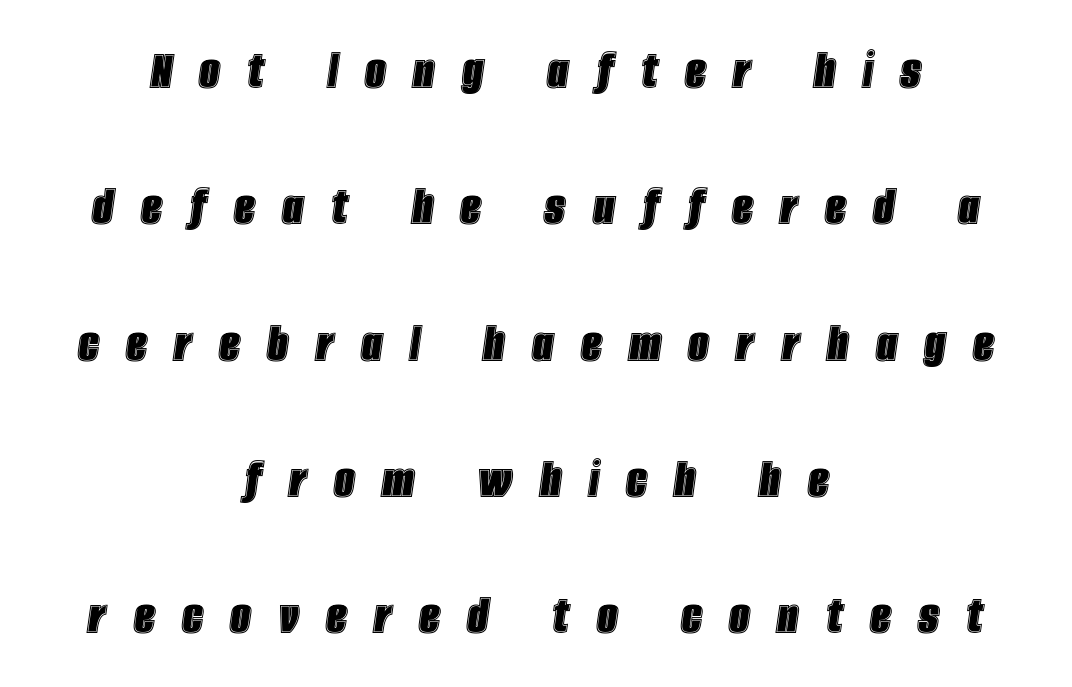
{"italic": "yes", "lean": "right", "slant_degrees": 8, "width": "condensed", "x_height": "large", "monospaced": "no", "underline": "no", "align": "center", "line_spacing": "loose", "line_spacing_ratio": 2.35, "letter_spacing": "wide", "letter_spacing_em": 0.47, "glyph_px": 58}
